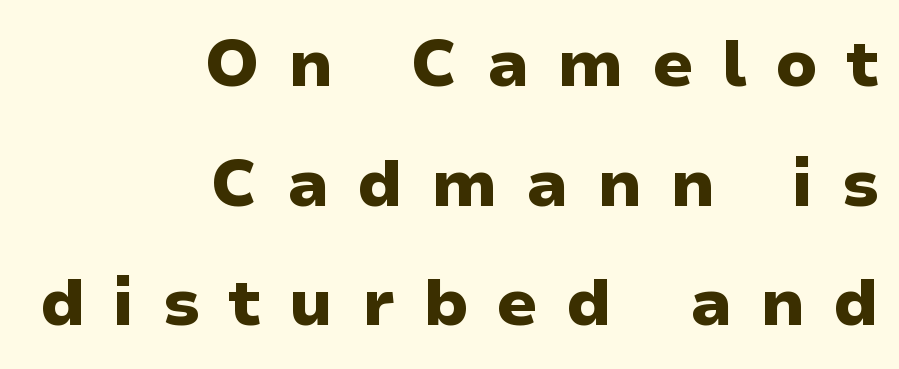
The image shows 65 px heavy, wide sans-serif type, upright; set right-aligned, line spacing 1.84x, unusually wide letter spacing (+0.43 em), not underlined; low stroke contrast and a medium x-height.
